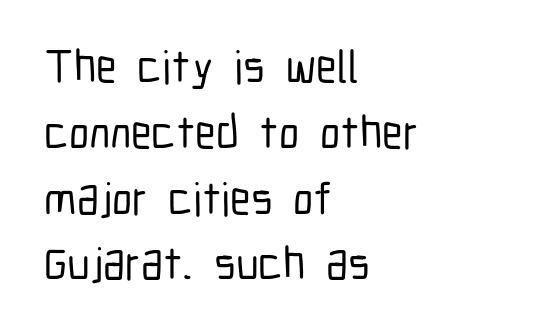
{"serif": "no", "italic": "no", "width": "condensed", "stroke_contrast": "low", "x_height": "medium", "monospaced": "no", "underline": "no", "align": "left", "line_spacing": "normal", "line_spacing_ratio": 1.43, "letter_spacing": "normal", "letter_spacing_em": 0.0, "glyph_px": 46}
